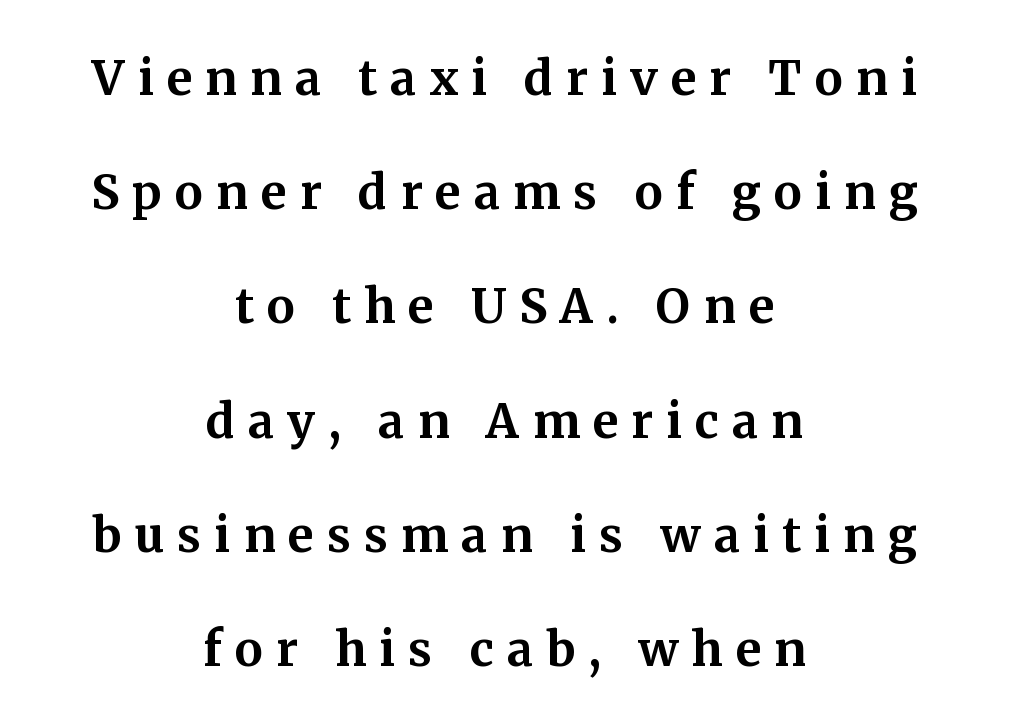
{"serif": "yes", "italic": "no", "bold": "yes", "weight": "bold", "width": "normal", "stroke_contrast": "medium", "x_height": "medium", "monospaced": "no", "underline": "no", "align": "center", "line_spacing": "loose", "line_spacing_ratio": 2.43, "letter_spacing": "wide", "letter_spacing_em": 0.28, "glyph_px": 47}
